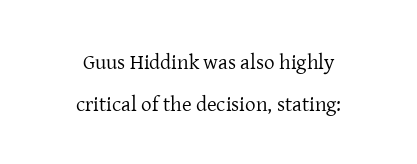
The strokes are not fattened; the text isn't bold. Rule under the text: the space is simply empty. Letter spacing: default. These lines stack symmetrically, like a column narrowing and widening about its center. One glance says open: line gaps are wider than usual.
